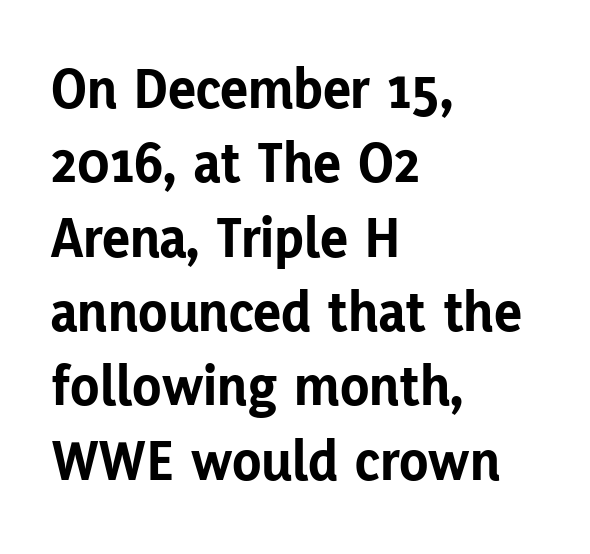
The image shows 59 px bold sans-serif type, upright; set left-aligned, normal line spacing (1.26x), normal letter spacing, not underlined; low stroke contrast and a medium x-height.
